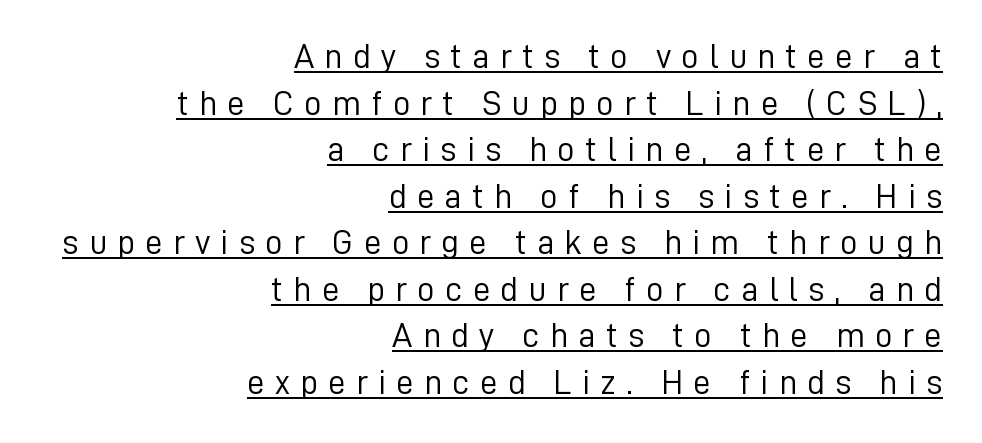
The image shows 35 px light sans-serif type, upright; set right-aligned, normal line spacing (1.33x), unusually wide letter spacing (+0.29 em), underlined; low stroke contrast and a medium x-height.
